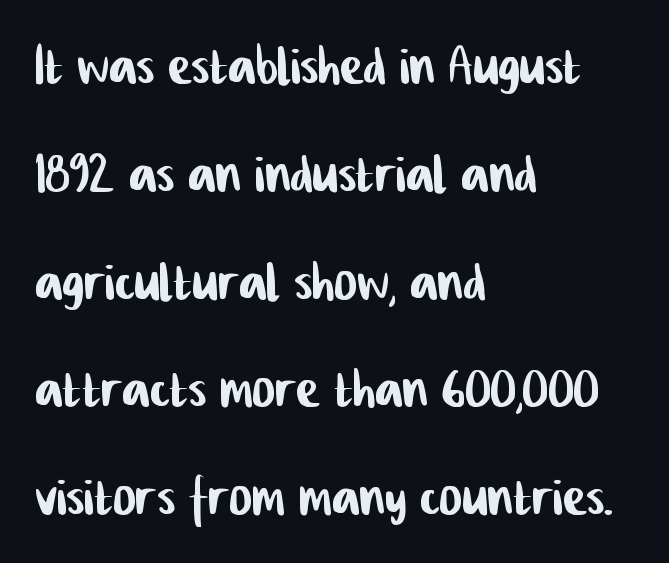
The image shows 70 px condensed sans-serif type; set left-aligned, normal line spacing (1.54x), normal letter spacing, not underlined; low stroke contrast and a medium x-height.
